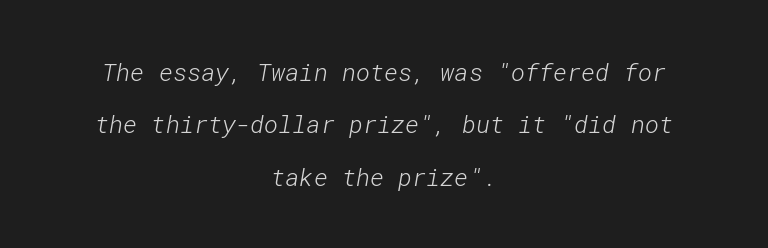
Q: Is the text bold? A: No.
Q: Is the text underlined? A: No.
Q: How is the paragraph aligned? A: Centered.
Q: Is the spacing between letters normal or unusually wide? A: Normal.
Q: Is the spacing between lines tight, normal or loose? A: Loose.
